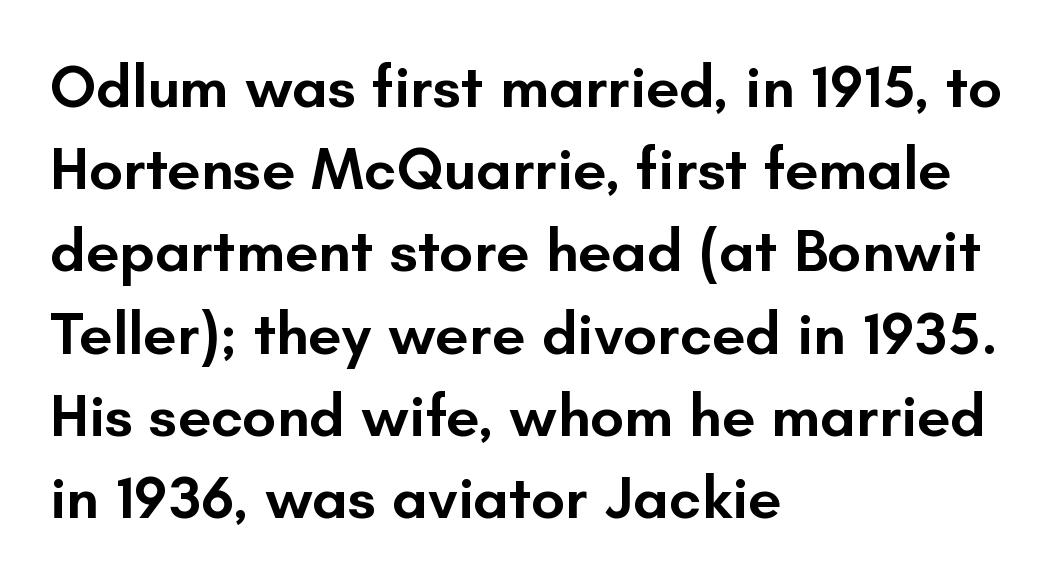
The area under the type is left untouched. The font is running at a semibold setting, under full bold. This sample has the flowing, uneven cadence of proportional lettering. Grotesque or geometric, the face here clearly has no serifs. The lines are quadded left.
